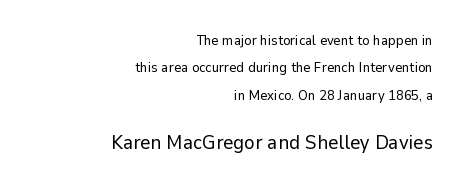
The image shows 20 px text type, upright; set right-aligned, loose line spacing (1.95x), normal letter spacing, not underlined; the second (bottom) block is 1.43x larger.
